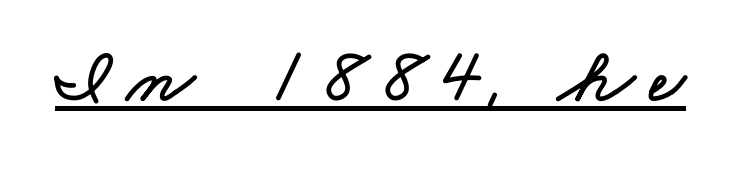
{"width": "wide", "stroke_contrast": "low", "x_height": "small", "monospaced": "no", "underline": "yes", "letter_spacing": "wide", "letter_spacing_em": 0.2, "glyph_px": 78}
